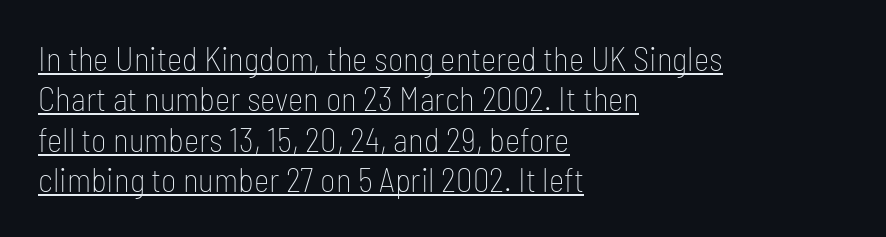
The image shows 33 px thin, condensed sans-serif type, upright; set left-aligned, line spacing 1.22x, normal letter spacing, underlined; low stroke contrast and a medium x-height.
